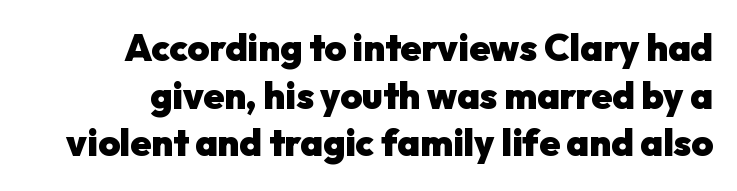
Q: Is the text bold? A: Yes.
Q: Is the text italic (slanted)? A: No, it is upright.
Q: Is the typeface a serif or a sans-serif typeface? A: Sans-serif.
Q: Is the text underlined? A: No.
Q: Is the spacing between letters normal or unusually wide? A: Normal.
Q: Is the spacing between lines tight, normal or loose? A: Normal.
Q: Width (condensed, normal, or wide)? A: Normal.
Q: Stroke contrast? A: Low.
Q: x-height? A: Medium.
Q: Monospaced? A: No.
